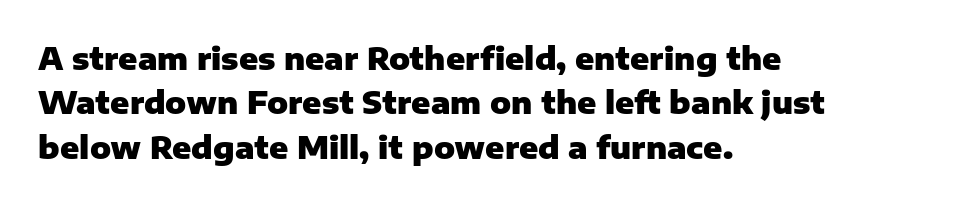
The passage shown is typed in a proportional face where columns would drift. The typesetter chose a ragged-right arrangement here. The foot of each line stays bare and open. Short note: letters normally spaced. This block has exactly the height ordinary leading produces.
